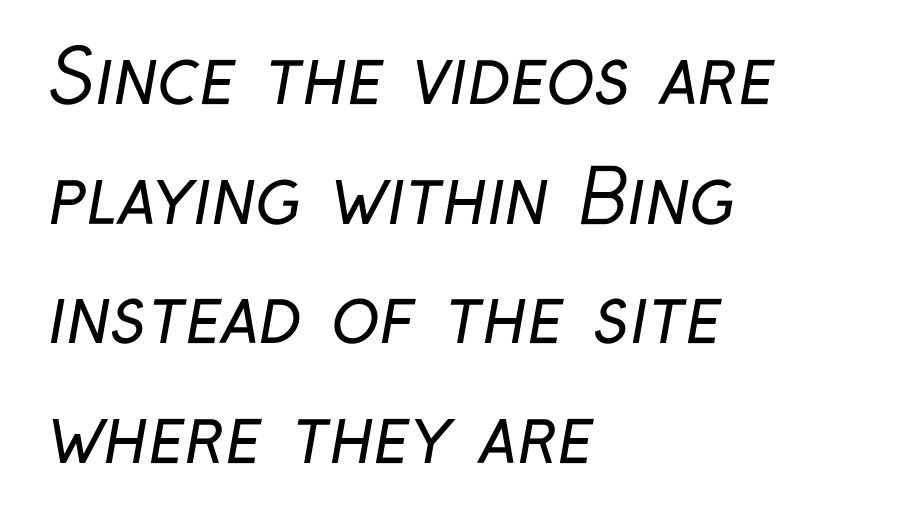
{"serif": "no", "bold": "no", "weight": "regular", "width": "condensed", "stroke_contrast": "low", "x_height": "medium", "monospaced": "no", "underline": "no", "align": "left", "line_spacing": "normal", "line_spacing_ratio": 1.64, "letter_spacing": "normal", "letter_spacing_em": 0.0, "glyph_px": 73}
